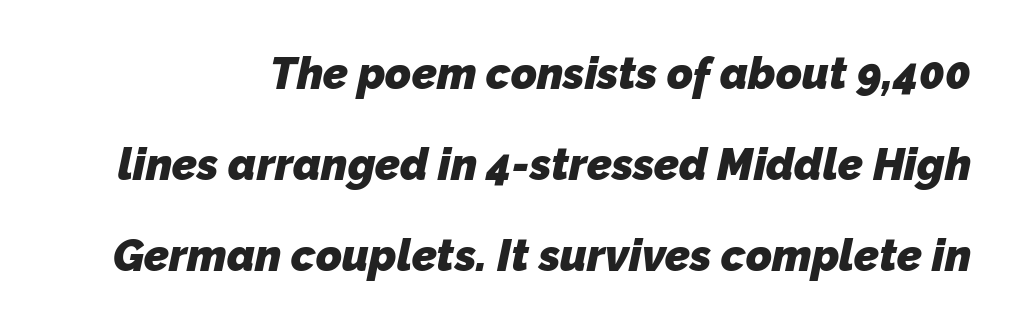
The image shows 44 px heavy sans-serif type; set loose line spacing (2.07x), normal letter spacing, not underlined; low stroke contrast and a medium x-height.
